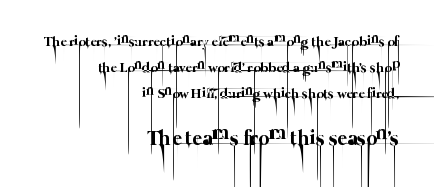
The passage is arranged like a letterhead date or caption credit — flush right. A light-to-regular cut is what we see here. Small over large — that's the arrangement of the two blocks here. In terms of letterspacing, this is plain default setting.
